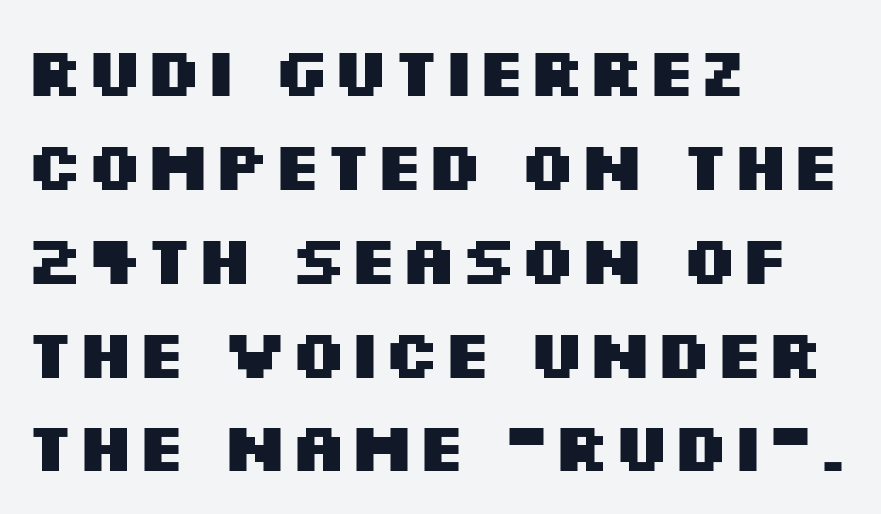
{"serif": "no", "italic": "no", "bold": "yes", "weight": "heavy", "width": "wide", "stroke_contrast": "medium", "x_height": "large", "monospaced": "no", "underline": "no", "align": "left", "line_spacing": "normal", "line_spacing_ratio": 1.38, "letter_spacing": "normal", "letter_spacing_em": 0.0, "glyph_px": 68}
